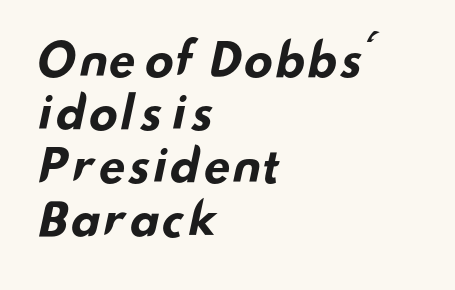
{"serif": "no", "bold": "yes", "weight": "bold", "width": "wide", "stroke_contrast": "low", "x_height": "small", "monospaced": "no", "underline": "no", "align": "left", "line_spacing_ratio": 1.21, "letter_spacing": "normal", "letter_spacing_em": 0.0, "glyph_px": 44}
